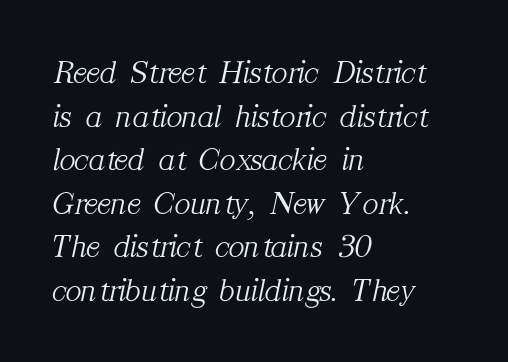
The passage shown is typeset with a serif family. Italic: yes, the glyphs are oblique. Do the characters align in a grid? No, the font is proportional. Check under the words: just untouched page. The line texture is even and compact thanks to regular tracking. These glyphs show unthickened strokes, regular width or finer.
